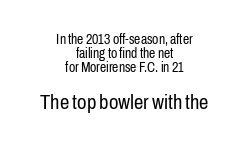
{"italic": "no", "bold": "no", "underline": "no", "align": "center", "line_spacing": "tight", "line_spacing_ratio": 1.01, "letter_spacing": "normal", "letter_spacing_em": 0.0, "larger_block": "second", "size_ratio": 1.5, "glyph_px": 21}
